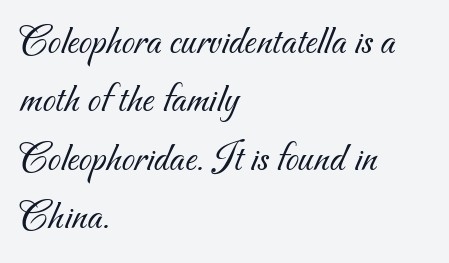
{"serif": "no", "bold": "no", "weight": "light", "width": "normal", "stroke_contrast": "medium", "x_height": "small", "monospaced": "no", "underline": "no", "align": "left", "line_spacing": "normal", "line_spacing_ratio": 1.39, "letter_spacing": "normal", "letter_spacing_em": 0.0, "glyph_px": 42}
